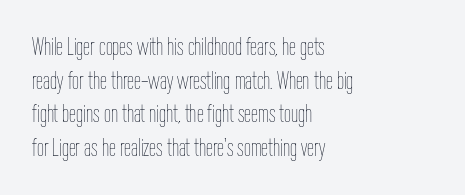
Honestly, there is no underline to notice here at all. When letters stand straight like this, we call the style roman or upright. The passage shown stacks its lines at a standard gap. Horizontal alignment here is leftward, the default for most running prose. Ink coverage per letter is moderate at most.
